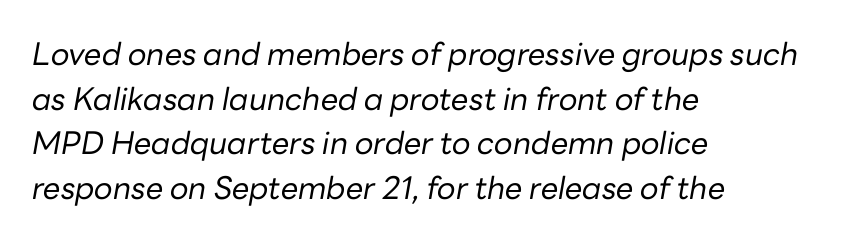
Q: Is the text bold? A: No.
Q: Is the text italic (slanted)? A: Yes, it leans right by about 10 degrees.
Q: Is the text underlined? A: No.
Q: How is the paragraph aligned? A: Left-aligned.
Q: Is the spacing between letters normal or unusually wide? A: Normal.
Q: Is the spacing between lines tight, normal or loose? A: Normal.
Q: Width (condensed, normal, or wide)? A: Normal.
Q: Stroke contrast? A: Low.
Q: x-height? A: Medium.
Q: Monospaced? A: No.
